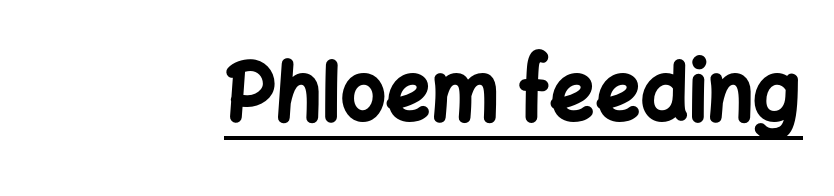
Q: Is the text bold? A: Yes.
Q: Is the text italic (slanted)? A: No, it is upright.
Q: Is the typeface a serif or a sans-serif typeface? A: Sans-serif.
Q: Is the text underlined? A: Yes.
Q: How is the paragraph aligned? A: Right-aligned.
Q: Is the spacing between letters normal or unusually wide? A: Normal.
Q: Width (condensed, normal, or wide)? A: Normal.
Q: Stroke contrast? A: Low.
Q: x-height? A: Medium.
Q: Monospaced? A: No.
